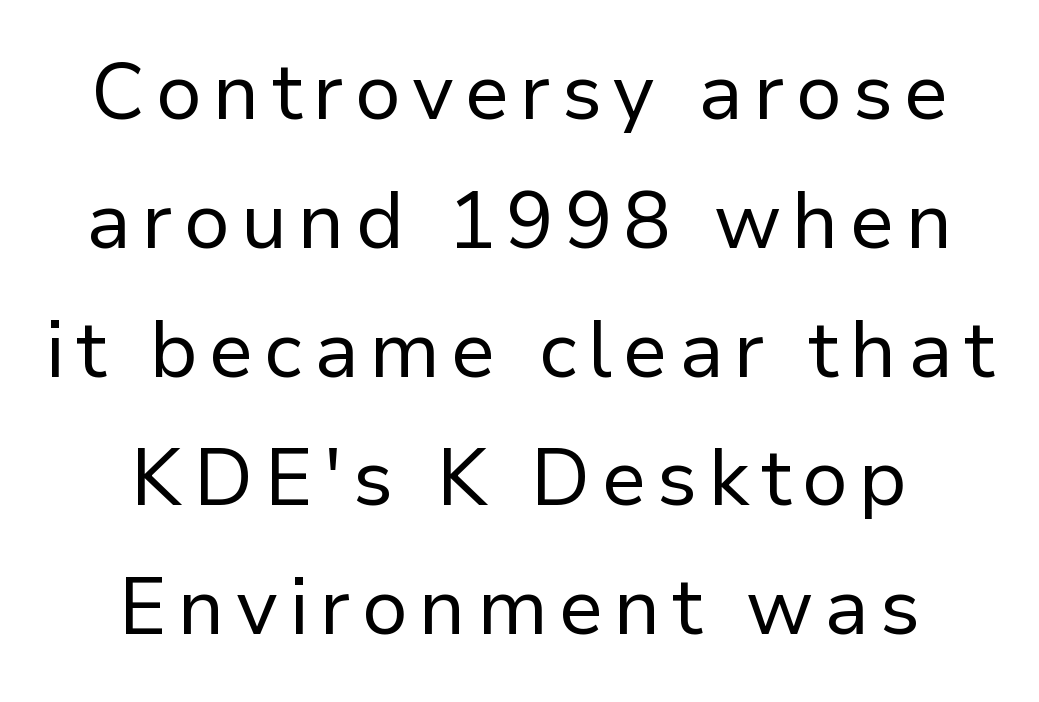
Q: Is the text bold? A: No.
Q: Is the text italic (slanted)? A: No, it is upright.
Q: Is the typeface a serif or a sans-serif typeface? A: Sans-serif.
Q: Is the text underlined? A: No.
Q: How is the paragraph aligned? A: Centered.
Q: Is the spacing between lines tight, normal or loose? A: Normal.
Q: Width (condensed, normal, or wide)? A: Normal.
Q: Stroke contrast? A: Low.
Q: x-height? A: Medium.
Q: Monospaced? A: No.
